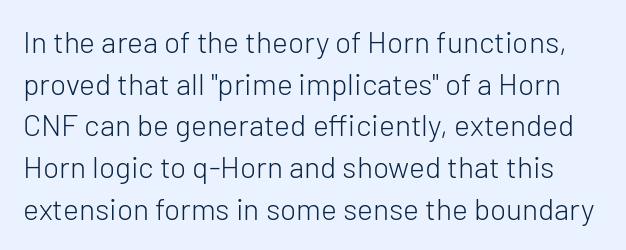
Q: Is the text bold? A: No.
Q: Is the text italic (slanted)? A: No, it is upright.
Q: Is the typeface a serif or a sans-serif typeface? A: Sans-serif.
Q: Is the text underlined? A: No.
Q: Is the spacing between letters normal or unusually wide? A: Normal.
Q: Is the spacing between lines tight, normal or loose? A: Normal.
Q: Width (condensed, normal, or wide)? A: Normal.
Q: Stroke contrast? A: Low.
Q: x-height? A: Medium.
Q: Monospaced? A: No.
